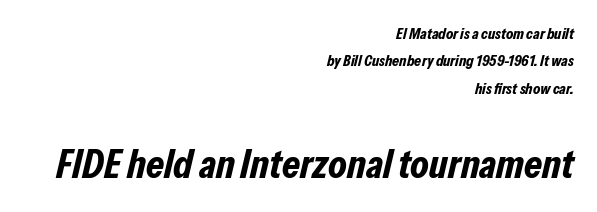
Q: Is the text bold? A: Yes.
Q: Is the text italic (slanted)? A: Yes, it leans right by about 13 degrees.
Q: Is the text underlined? A: No.
Q: How is the paragraph aligned? A: Right-aligned.
Q: Is the spacing between letters normal or unusually wide? A: Normal.
Q: Which block of text is set in a larger size, the first (top) or the second (bottom)? A: The second (bottom) one.
Q: Width (condensed, normal, or wide)? A: Condensed.
Q: Stroke contrast? A: Low.
Q: x-height? A: Medium.
Q: Monospaced? A: No.
